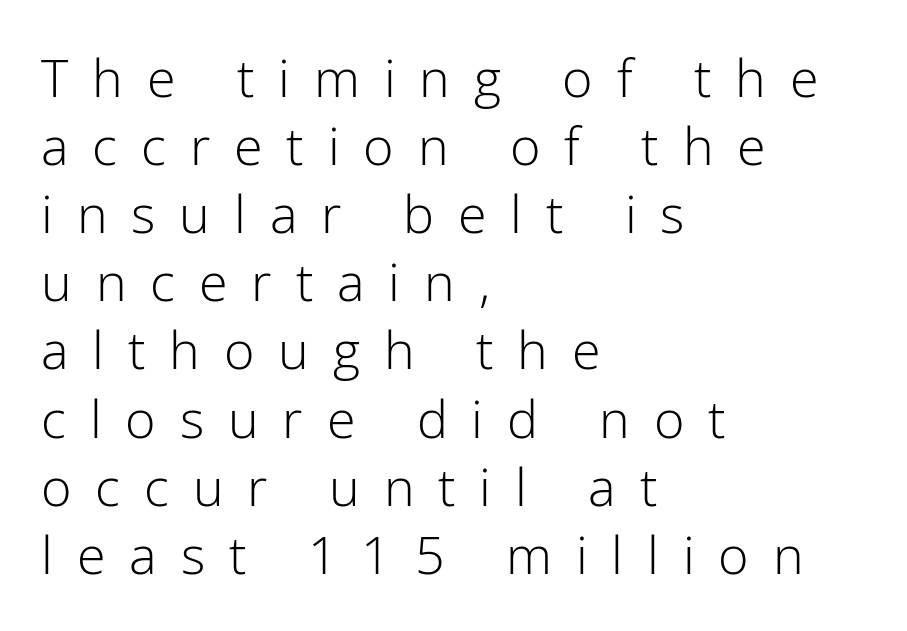
The letters advance in unequal steps, a hallmark of proportional type. Each letter's strokes conclude bluntly, with no projecting serifs. The specimen omits any rule beneath the text block's lines. These lines stack with their left ends in a neat column. Does the lettering tilt? It doesn't — this is upright. Tracking here is generous; glyphs stand well apart from one another.
